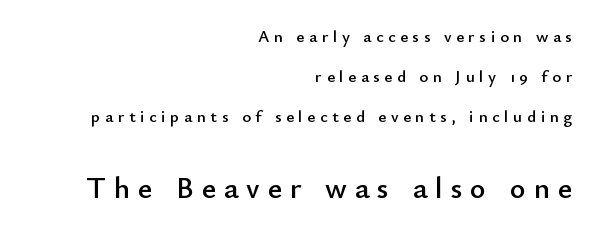
Examine the stroke ends and you'll find no serifs. The passage shown has open, widely tracked lettering throughout. The face used here is proportionally spaced, like ordinary book or web type. A clean baseline with only descenders dipping below it.
